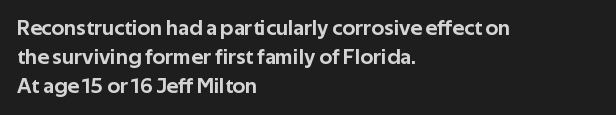
Q: Is the text italic (slanted)? A: No, it is upright.
Q: Is the text underlined? A: No.
Q: How is the paragraph aligned? A: Left-aligned.
Q: Is the spacing between letters normal or unusually wide? A: Normal.
Q: Is the spacing between lines tight, normal or loose? A: Normal.
